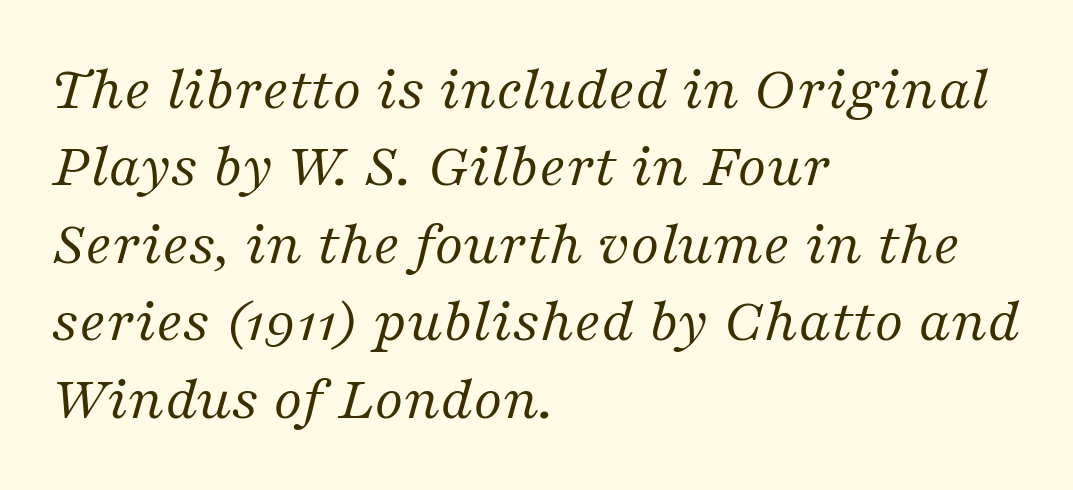
Q: Is the text bold? A: No.
Q: Is the text italic (slanted)? A: Yes, it leans right by about 16 degrees.
Q: Is the typeface a serif or a sans-serif typeface? A: Serif.
Q: Is the text underlined? A: No.
Q: How is the paragraph aligned? A: Left-aligned.
Q: Is the spacing between letters normal or unusually wide? A: Normal.
Q: Width (condensed, normal, or wide)? A: Normal.
Q: Stroke contrast? A: Medium.
Q: x-height? A: Medium.
Q: Monospaced? A: No.
